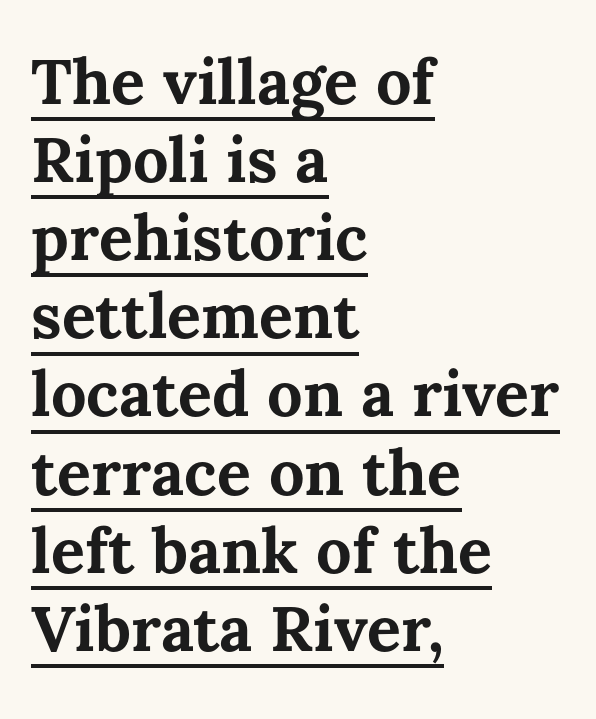
Q: Is the text bold? A: Yes.
Q: Is the text italic (slanted)? A: No, it is upright.
Q: Is the text underlined? A: Yes.
Q: How is the paragraph aligned? A: Left-aligned.
Q: Is the spacing between letters normal or unusually wide? A: Normal.
Q: Width (condensed, normal, or wide)? A: Normal.
Q: Stroke contrast? A: Medium.
Q: x-height? A: Medium.
Q: Monospaced? A: No.
